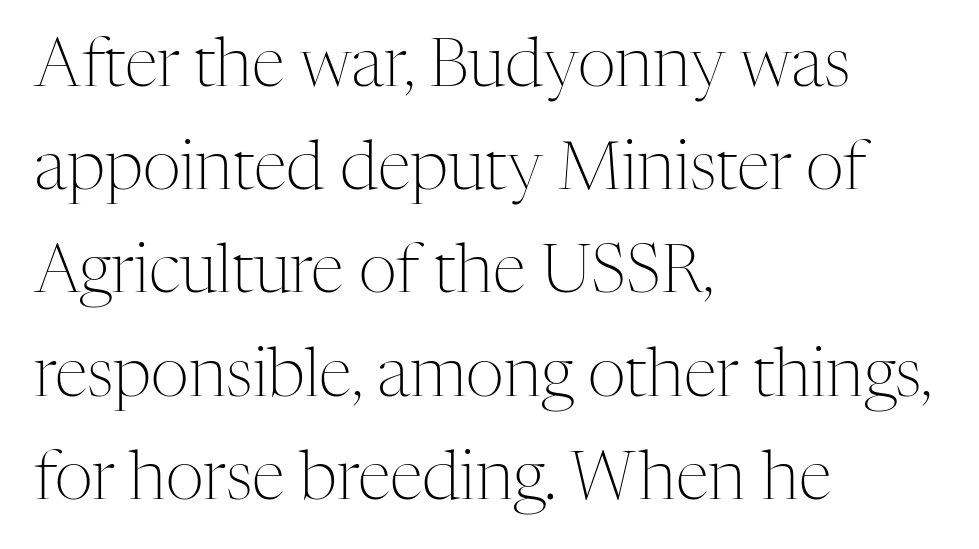
Characters remain perfectly vertical along every line. Nothing unusual about the tracking: characters are spaced as the font intends. The rendering shows small feet on the letterforms — a serif design. Regular leading. Notice how the passage keeps a crisp vertical edge on the left only.
